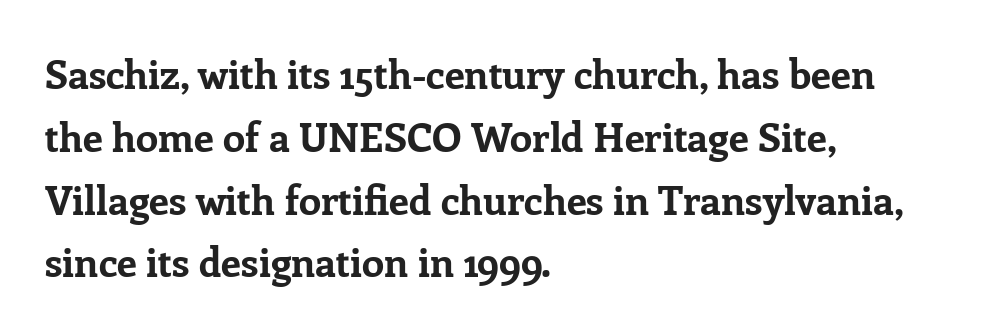
Q: Is the text bold? A: Yes.
Q: Is the text italic (slanted)? A: No, it is upright.
Q: Is the typeface a serif or a sans-serif typeface? A: Serif.
Q: Is the text underlined? A: No.
Q: How is the paragraph aligned? A: Left-aligned.
Q: Is the spacing between letters normal or unusually wide? A: Normal.
Q: Is the spacing between lines tight, normal or loose? A: Normal.
Q: Width (condensed, normal, or wide)? A: Normal.
Q: Stroke contrast? A: Low.
Q: x-height? A: Medium.
Q: Monospaced? A: No.
